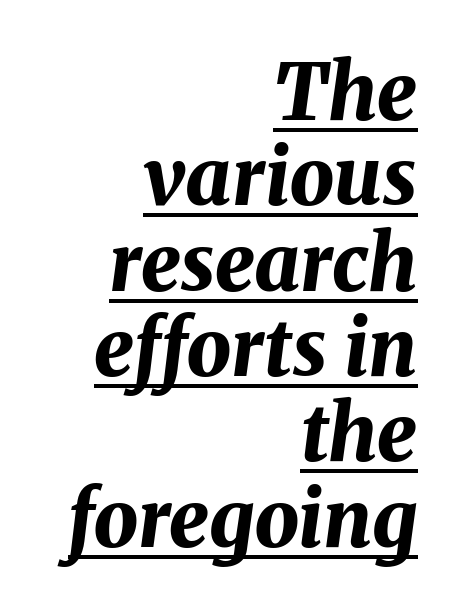
Q: Is the text bold? A: Yes.
Q: Is the text italic (slanted)? A: Yes, it leans right by about 8 degrees.
Q: Is the text underlined? A: Yes.
Q: How is the paragraph aligned? A: Right-aligned.
Q: Is the spacing between letters normal or unusually wide? A: Normal.
Q: Is the spacing between lines tight, normal or loose? A: Tight.
Q: Width (condensed, normal, or wide)? A: Normal.
Q: Stroke contrast? A: Medium.
Q: x-height? A: Medium.
Q: Monospaced? A: No.
